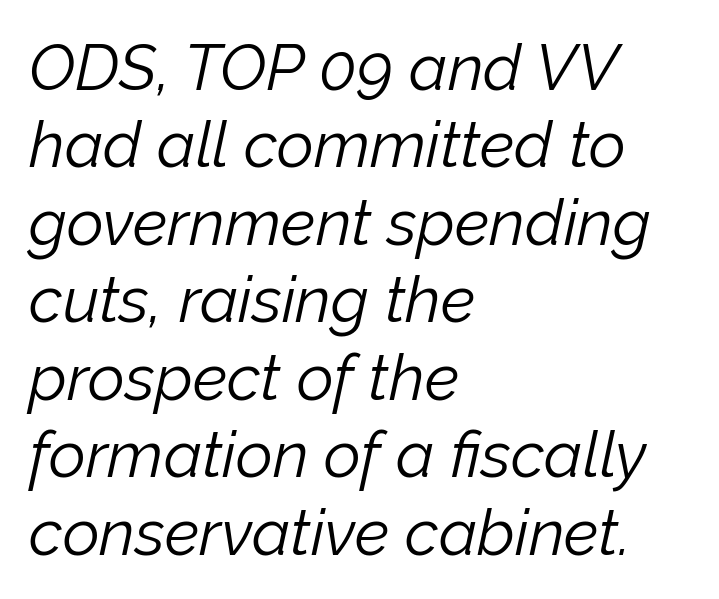
Q: Is the text bold? A: No.
Q: Is the text italic (slanted)? A: Yes, it leans right by about 12 degrees.
Q: Is the text underlined? A: No.
Q: How is the paragraph aligned? A: Left-aligned.
Q: Is the spacing between letters normal or unusually wide? A: Normal.
Q: Width (condensed, normal, or wide)? A: Normal.
Q: Stroke contrast? A: Low.
Q: x-height? A: Medium.
Q: Monospaced? A: No.
